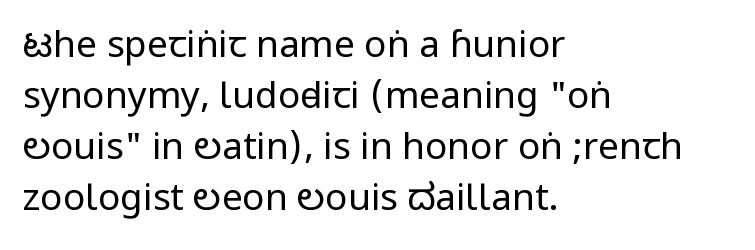
These lines are set flush left with a ragged right edge. Decoration check: the copy has no underline. Honestly, the row spacing looks completely unremarkable. There is no visible air inserted between adjacent glyphs.
